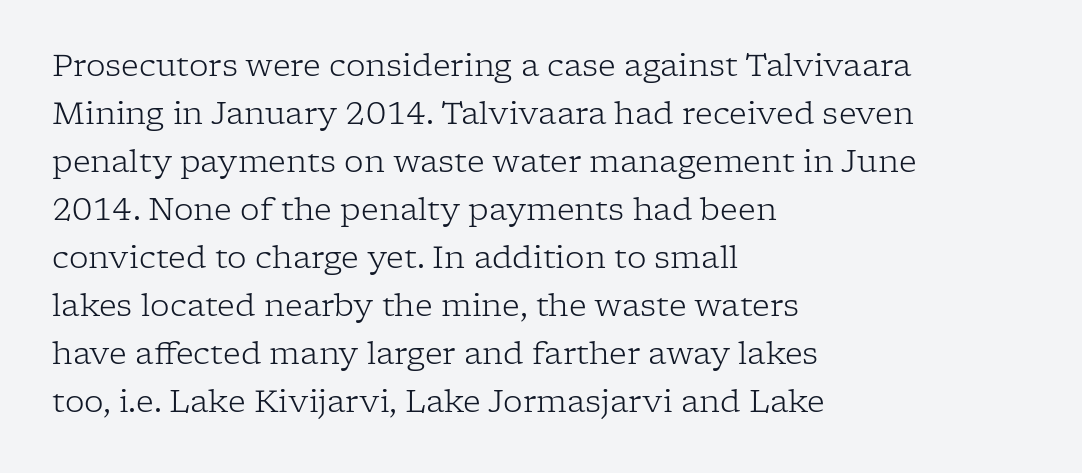
The image shows 31 px light serif type, upright; set left-aligned, normal line spacing (1.55x), normal letter spacing, not underlined; low stroke contrast and a medium x-height.
